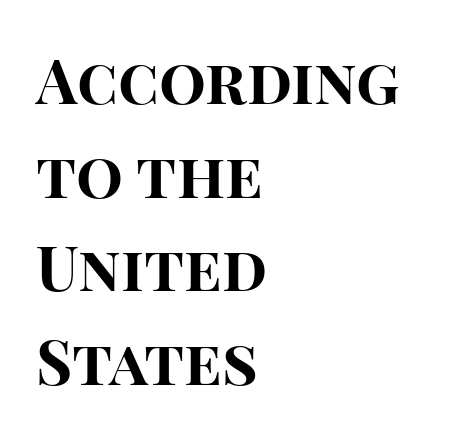
{"serif": "no", "italic": "no", "bold": "yes", "weight": "bold", "width": "normal", "stroke_contrast": "high", "x_height": "large", "monospaced": "no", "underline": "no", "align": "left", "line_spacing": "normal", "line_spacing_ratio": 1.51, "letter_spacing": "normal", "letter_spacing_em": 0.0, "glyph_px": 62}
